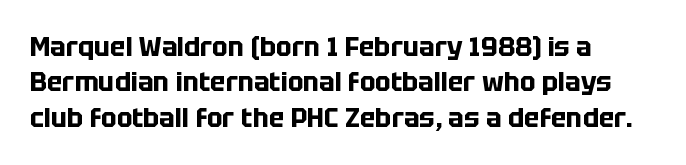
Normally led — the rows are evenly, conventionally spaced. A roman cut, with each character standing at attention. The gaps between neighbouring characters are ordinary and unremarkable. The words here are not underlined. Left-aligned paragraph, ragged on the right. The typesetting leans heavy: a genuine bold.
